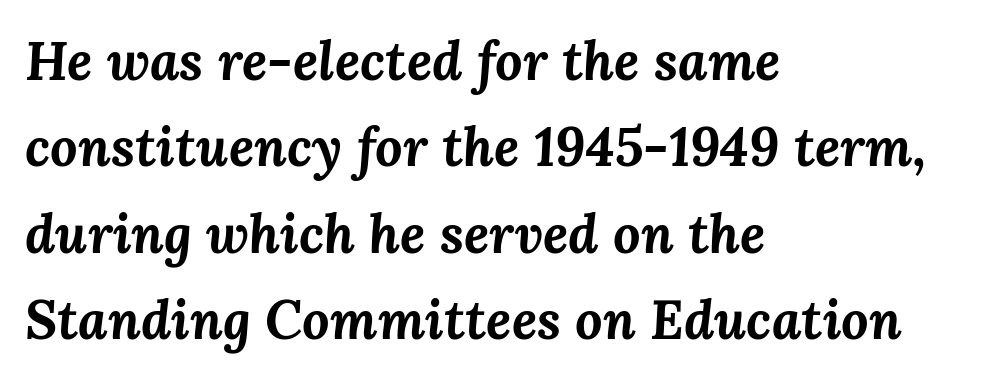
Q: Is the text bold? A: Yes.
Q: Is the text italic (slanted)? A: Yes, it leans right by about 3 degrees.
Q: Is the text underlined? A: No.
Q: How is the paragraph aligned? A: Left-aligned.
Q: Is the spacing between letters normal or unusually wide? A: Normal.
Q: Is the spacing between lines tight, normal or loose? A: Normal.
Q: Width (condensed, normal, or wide)? A: Normal.
Q: Stroke contrast? A: Medium.
Q: x-height? A: Medium.
Q: Monospaced? A: No.
